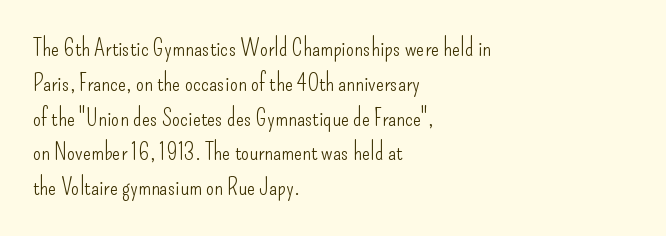
{"italic": "no", "bold": "no", "underline": "no", "align": "left", "line_spacing": "normal", "line_spacing_ratio": 1.45, "letter_spacing": "normal", "letter_spacing_em": 0.0, "glyph_px": 24}
